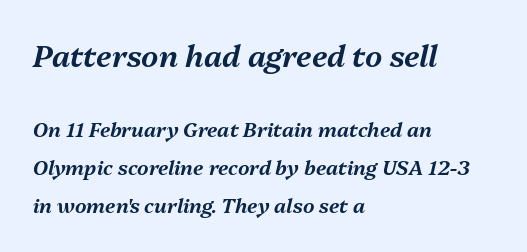
Q: Is the text italic (slanted)? A: Yes, it leans right by about 13 degrees.
Q: Is the text underlined? A: No.
Q: How is the paragraph aligned? A: Left-aligned.
Q: Is the spacing between letters normal or unusually wide? A: Normal.
Q: Is the spacing between lines tight, normal or loose? A: Loose.
Q: Which block of text is set in a larger size, the first (top) or the second (bottom)? A: The first (top) one.
Q: Width (condensed, normal, or wide)? A: Normal.
Q: Stroke contrast? A: Medium.
Q: x-height? A: Medium.
Q: Monospaced? A: No.
